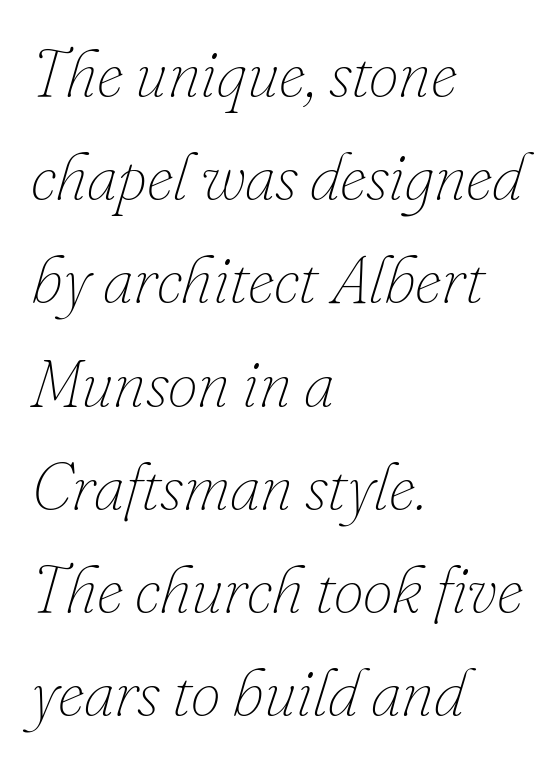
In terms of letterspacing, this is plain default setting. Check the space under the baseline: it is left empty. Weight: regular or lighter. Baseline-to-baseline distance is the conventional proportion of letter height. Style check: oblique. Casual observation: everything's shoved over to the left.
